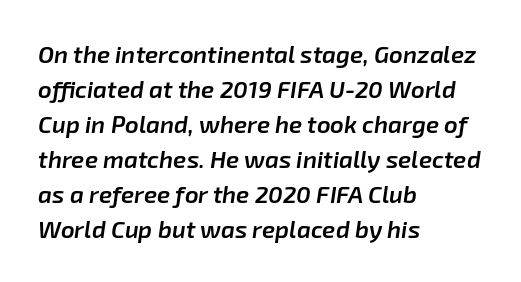
Q: Is the text bold? A: Semi-bold.
Q: Is the text italic (slanted)? A: Yes, it leans right by about 8 degrees.
Q: Is the text underlined? A: No.
Q: How is the paragraph aligned? A: Left-aligned.
Q: Is the spacing between letters normal or unusually wide? A: Normal.
Q: Is the spacing between lines tight, normal or loose? A: Normal.
